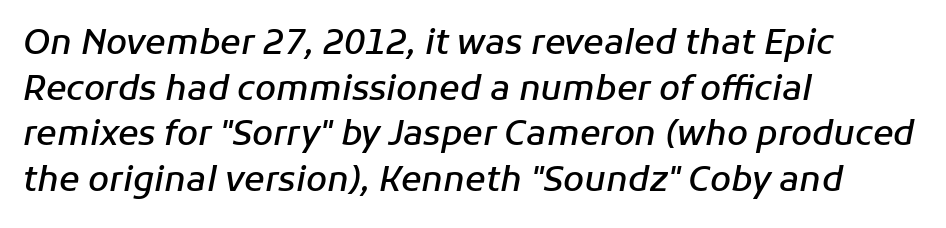
{"italic": "yes", "lean": "right", "slant_degrees": 11, "bold": "semi", "weight": "semibold", "width": "normal", "stroke_contrast": "low", "x_height": "medium", "monospaced": "no", "underline": "no", "align": "left", "line_spacing": "normal", "line_spacing_ratio": 1.34, "letter_spacing": "normal", "letter_spacing_em": 0.0, "glyph_px": 34}
